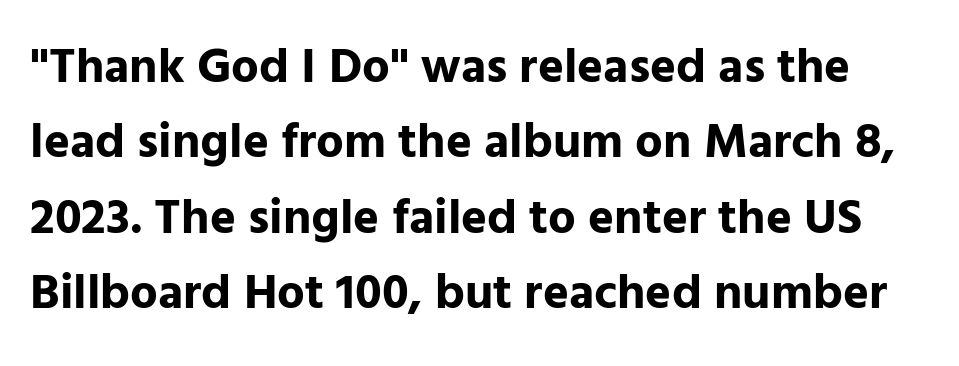
The strip under each line holds only bare page. What stands out about the letter spacing? Nothing — it is the standard amount. Caption: bold face, heavy strokes. Characters remain perfectly vertical along every line. The line-height multiplier appears to be the usual default. The letters advance in unequal steps, a hallmark of proportional type.
